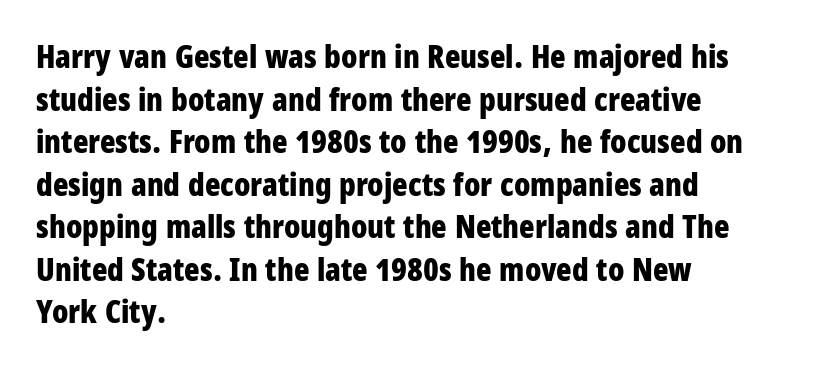
The image shows 32 px bold, condensed sans-serif type, upright; set left-aligned, normal line spacing (1.33x), normal letter spacing, not underlined; low stroke contrast and a large x-height.
